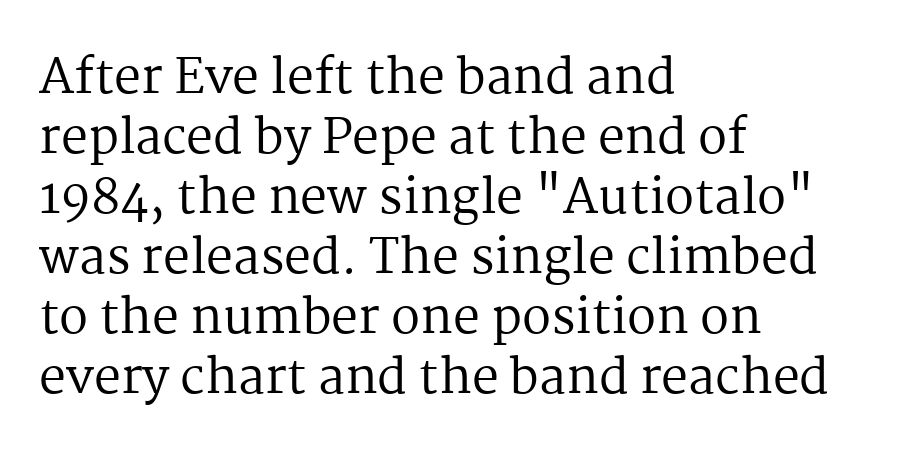
The image shows 48 px regular-weight serif type, upright; set left-aligned, normal line spacing (1.25x), normal letter spacing, not underlined; medium stroke contrast and a medium x-height.
